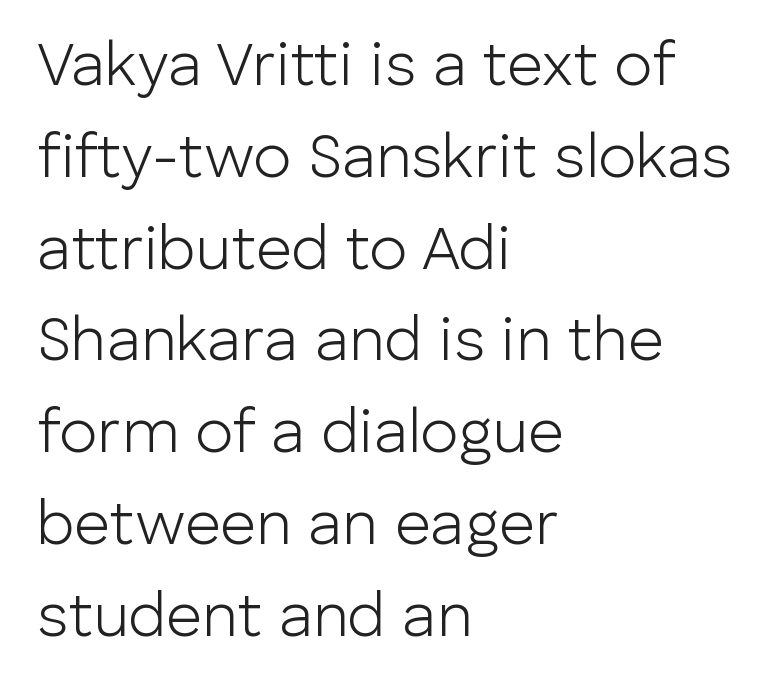
{"serif": "no", "italic": "no", "bold": "no", "weight": "light", "width": "normal", "stroke_contrast": "low", "x_height": "medium", "monospaced": "no", "underline": "no", "align": "left", "line_spacing": "normal", "line_spacing_ratio": 1.48, "letter_spacing": "normal", "letter_spacing_em": 0.0, "glyph_px": 62}
